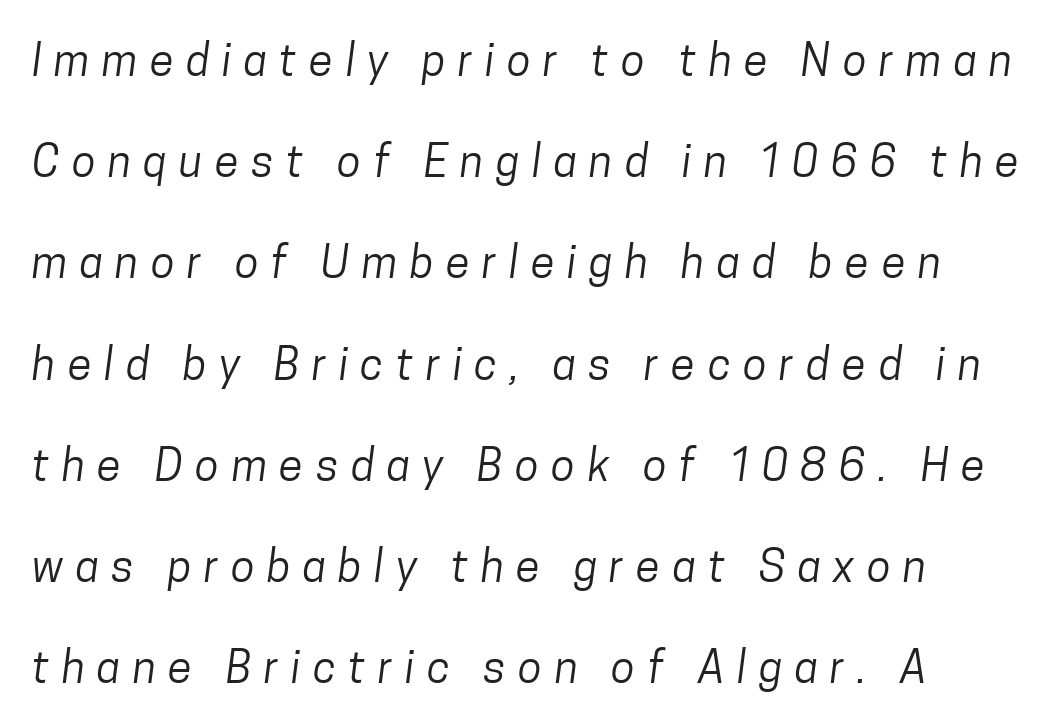
The image shows 44 px regular-weight, condensed sans-serif type; set loose line spacing (2.3x), unusually wide letter spacing (+0.28 em), not underlined; low stroke contrast and a medium x-height.
